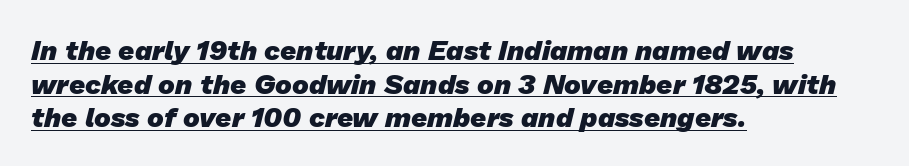
Q: Is the text bold? A: Yes.
Q: Is the typeface a serif or a sans-serif typeface? A: Sans-serif.
Q: Is the text underlined? A: Yes.
Q: How is the paragraph aligned? A: Left-aligned.
Q: Is the spacing between letters normal or unusually wide? A: Normal.
Q: Width (condensed, normal, or wide)? A: Normal.
Q: Stroke contrast? A: Low.
Q: x-height? A: Medium.
Q: Monospaced? A: No.
